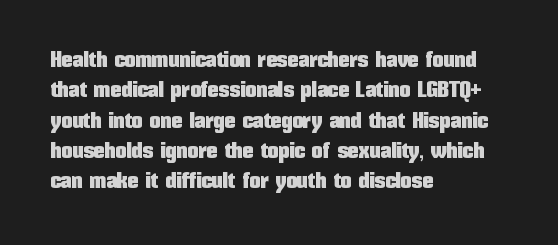
Descenders are the only things crossing below the line. The paragraph has a hard left edge and a soft right edge. Nothing unusual about the tracking: characters are spaced as the font intends. Vertically, the passage feels balanced, rows spaced as you'd expect. If you drew a line through each stem, it would be perfectly vertical.
